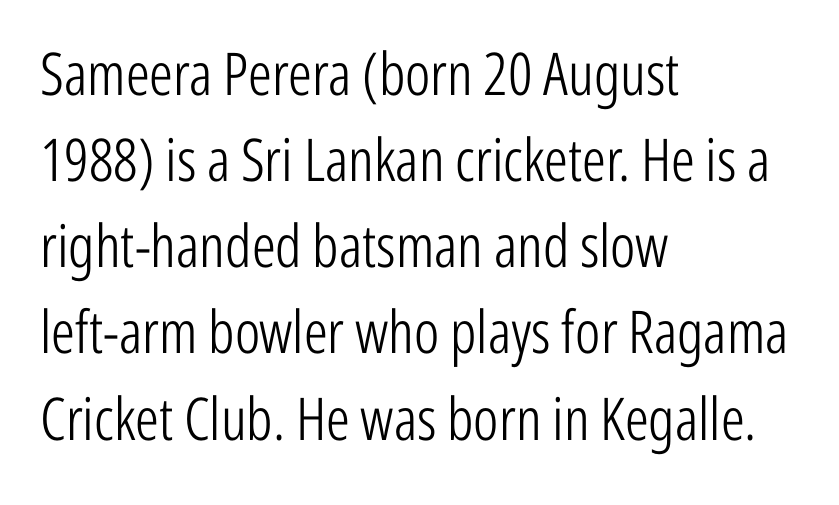
The image shows 59 px light, condensed sans-serif type, upright; set left-aligned, normal line spacing (1.46x), normal letter spacing, not underlined; low stroke contrast and a medium x-height.
